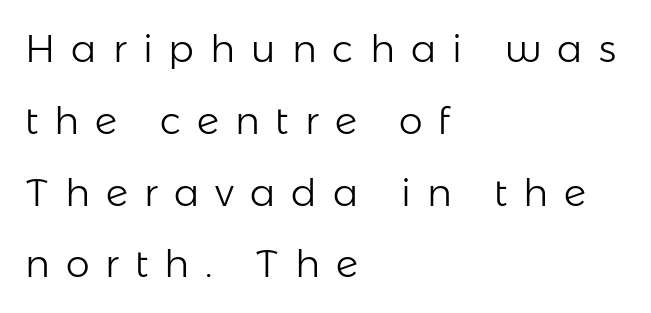
The image shows 38 px light sans-serif type, upright; set left-aligned, line spacing 1.89x, unusually wide letter spacing (+0.42 em), not underlined; low stroke contrast and a medium x-height.
